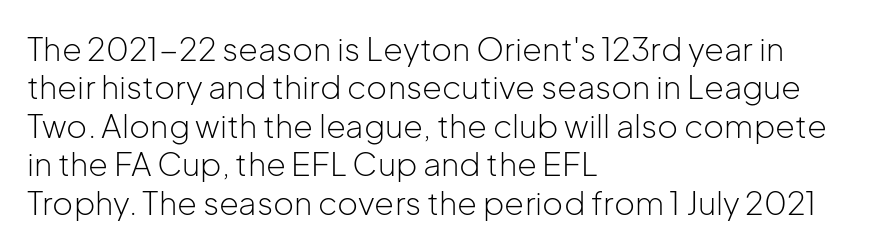
The image shows 32 px light sans-serif type, upright; set left-aligned, line spacing 1.2x, normal letter spacing, not underlined; low stroke contrast and a medium x-height.
